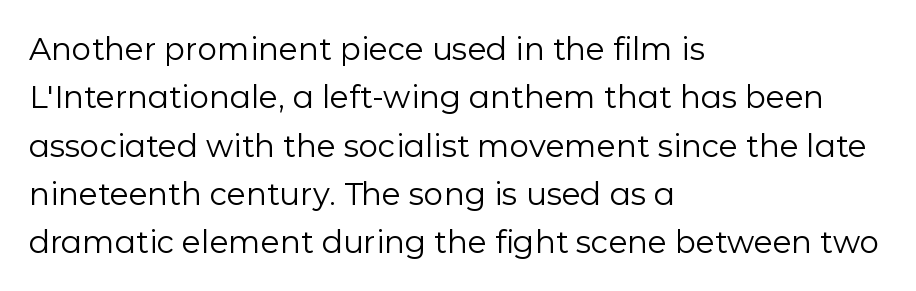
The image shows 31 px regular-weight sans-serif type, upright; set left-aligned, normal line spacing (1.56x), normal letter spacing, not underlined; low stroke contrast and a medium x-height.
